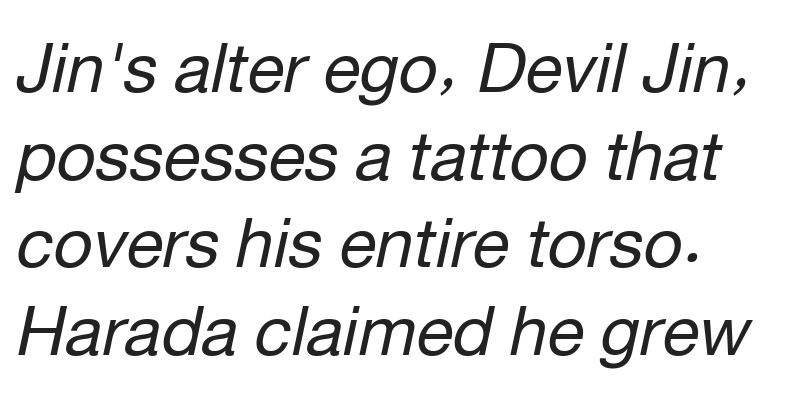
These glyphs show unthickened strokes, regular width or finer. The letters advance in unequal steps, a hallmark of proportional type. Glyph-to-glyph distance matches everyday printed text. The specimen reads as italic at a glance. This rendering features lettering with no underline. Vertically, the passage feels balanced, rows spaced as you'd expect.
